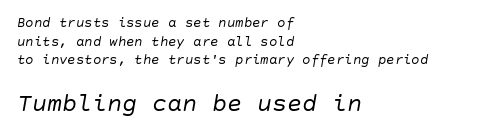
The image shows 25 px text type, italic (leaning right); set left-aligned, normal line spacing (1.33x), normal letter spacing, not underlined; the second (bottom) block is 1.79x larger.
